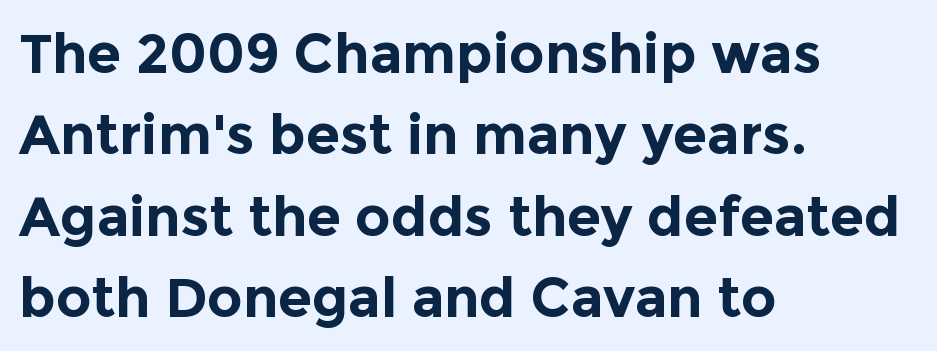
The passage is arranged the way most books set body copy — flush left. Look at the tracking — it's just the regular setting, nothing added. Honestly, there is no underline to notice here at all. Regarding serifs, this sample does without them.
